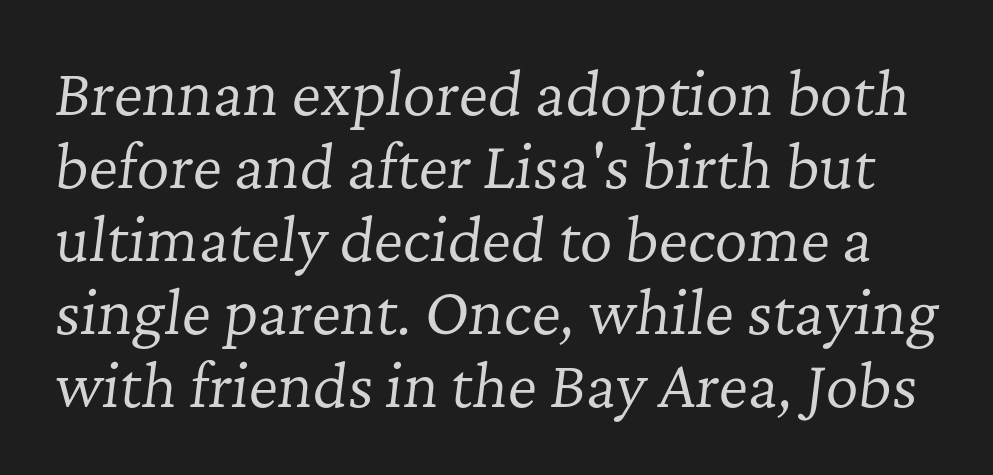
{"serif": "yes", "italic": "yes", "lean": "right", "slant_degrees": 7, "bold": "no", "weight": "regular", "width": "normal", "stroke_contrast": "low", "x_height": "medium", "monospaced": "no", "underline": "no", "line_spacing": "normal", "line_spacing_ratio": 1.28, "letter_spacing": "normal", "letter_spacing_em": 0.0, "glyph_px": 57}
